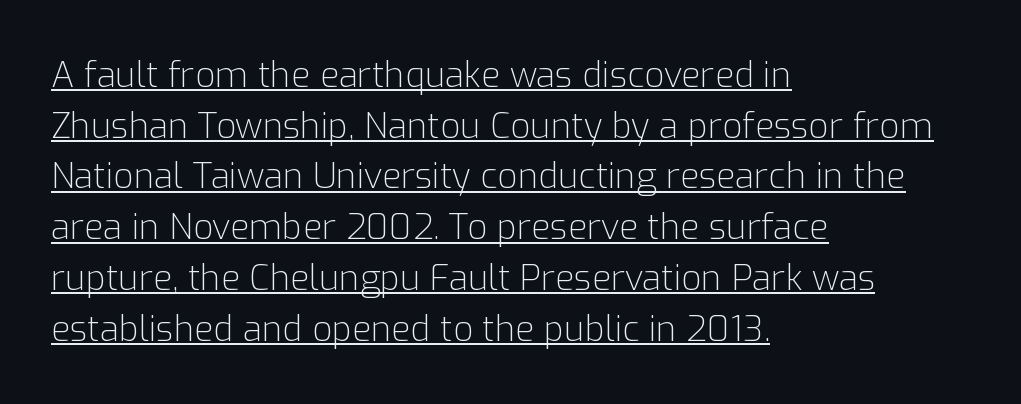
The image shows 35 px light sans-serif type, upright; set left-aligned, normal line spacing (1.45x), normal letter spacing, underlined; low stroke contrast and a medium x-height.
